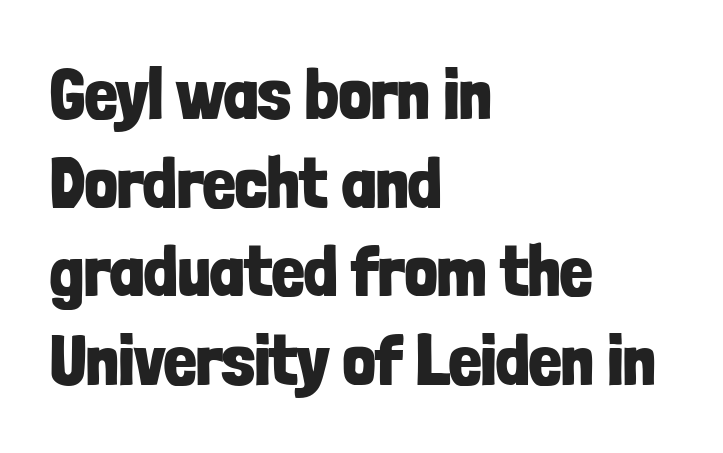
Q: Is the text bold? A: Yes.
Q: Is the text italic (slanted)? A: No, it is upright.
Q: Is the typeface a serif or a sans-serif typeface? A: Sans-serif.
Q: Is the text underlined? A: No.
Q: How is the paragraph aligned? A: Left-aligned.
Q: Is the spacing between letters normal or unusually wide? A: Normal.
Q: Width (condensed, normal, or wide)? A: Condensed.
Q: Stroke contrast? A: Low.
Q: x-height? A: Medium.
Q: Monospaced? A: No.
